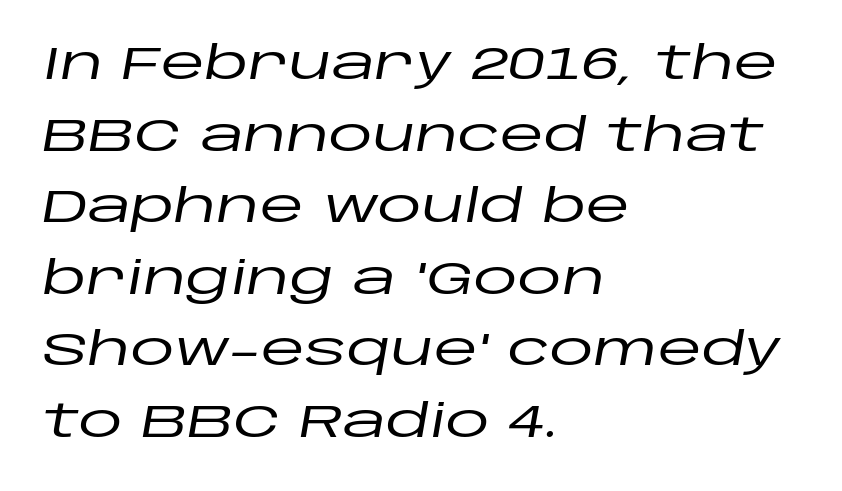
Q: Is the text italic (slanted)? A: Yes, it leans right by about 10 degrees.
Q: Is the text underlined? A: No.
Q: How is the paragraph aligned? A: Left-aligned.
Q: Is the spacing between letters normal or unusually wide? A: Normal.
Q: Is the spacing between lines tight, normal or loose? A: Normal.
Q: Width (condensed, normal, or wide)? A: Wide.
Q: Stroke contrast? A: Low.
Q: x-height? A: Large.
Q: Monospaced? A: No.
